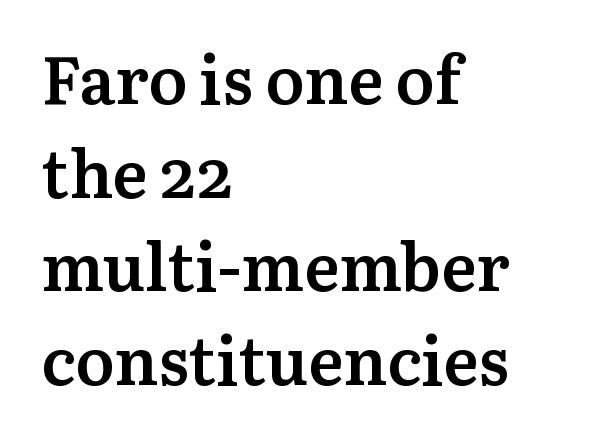
{"serif": "yes", "italic": "no", "bold": "semi", "weight": "semibold", "width": "normal", "stroke_contrast": "medium", "x_height": "medium", "monospaced": "no", "underline": "no", "align": "left", "line_spacing": "normal", "line_spacing_ratio": 1.42, "letter_spacing": "normal", "letter_spacing_em": 0.0, "glyph_px": 66}
